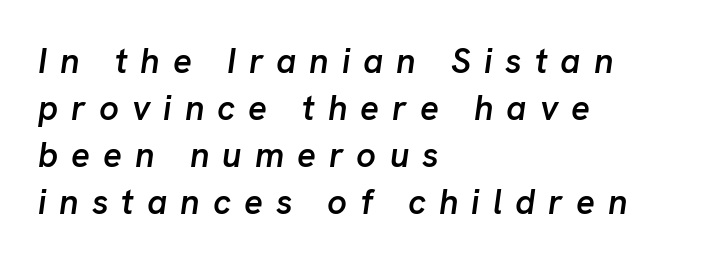
Each word looks stretched out because of the extra space between its letters. In terms of posture, this sample is oblique. Leading matches the norm, producing a regular column. All the whitespace from short lines collects on the right.
